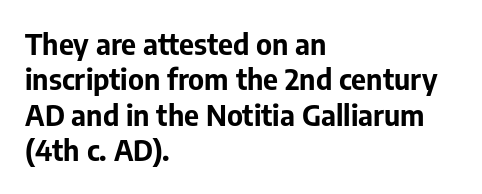
Q: Is the text bold? A: Yes.
Q: Is the text italic (slanted)? A: No, it is upright.
Q: Is the typeface a serif or a sans-serif typeface? A: Sans-serif.
Q: Is the text underlined? A: No.
Q: How is the paragraph aligned? A: Left-aligned.
Q: Is the spacing between letters normal or unusually wide? A: Normal.
Q: Width (condensed, normal, or wide)? A: Normal.
Q: Stroke contrast? A: Low.
Q: x-height? A: Medium.
Q: Monospaced? A: No.
